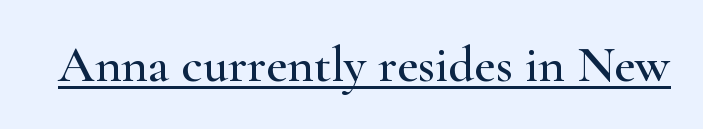
{"serif": "yes", "italic": "no", "width": "wide", "stroke_contrast": "high", "x_height": "small", "monospaced": "no", "underline": "yes", "letter_spacing": "normal", "letter_spacing_em": 0.0, "glyph_px": 51}
